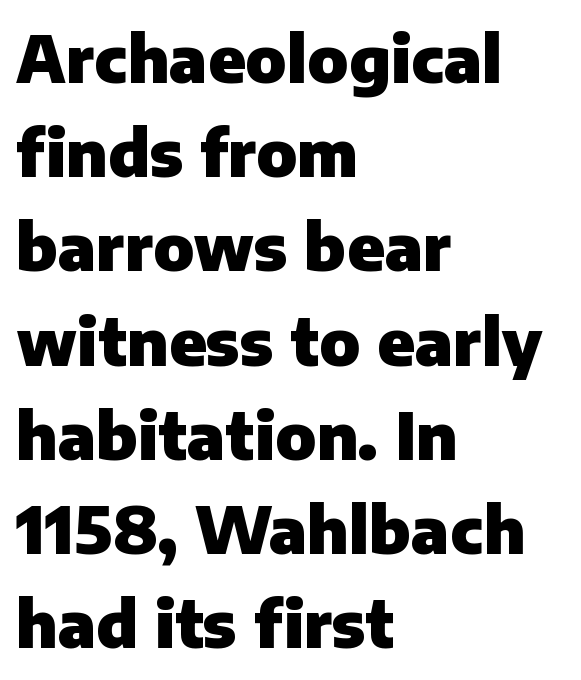
The image shows 65 px heavy sans-serif type, upright; set left-aligned, normal line spacing (1.45x), normal letter spacing, not underlined; low stroke contrast and a medium x-height.
